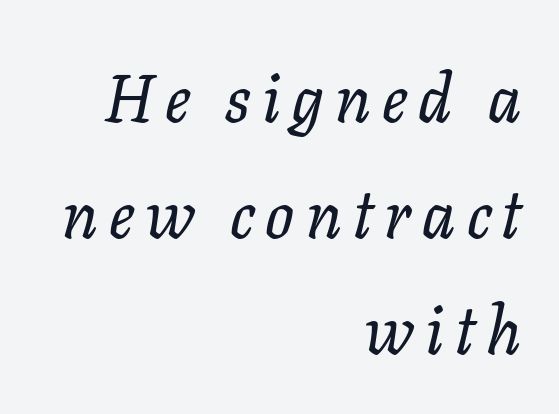
Notice how the passage keeps a crisp vertical edge on the right only. The font's italic variant was chosen for this text. Type without underlining. Spacing verdict: proportional, widths tailored to each character.
